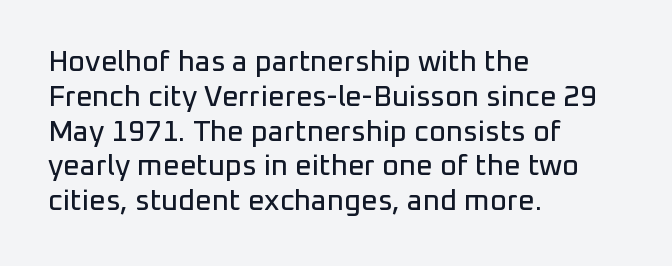
{"serif": "no", "italic": "no", "width": "normal", "stroke_contrast": "low", "x_height": "medium", "monospaced": "no", "underline": "no", "align": "left", "line_spacing_ratio": 1.2, "letter_spacing": "normal", "letter_spacing_em": 0.0, "glyph_px": 29}
